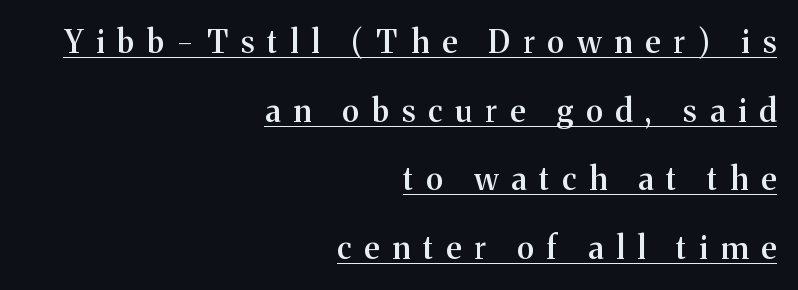
{"serif": "yes", "italic": "no", "bold": "semi", "weight": "semibold", "width": "normal", "stroke_contrast": "medium", "x_height": "medium", "monospaced": "no", "underline": "yes", "align": "right", "line_spacing": "loose", "line_spacing_ratio": 2.21, "letter_spacing": "wide", "letter_spacing_em": 0.42, "glyph_px": 31}
